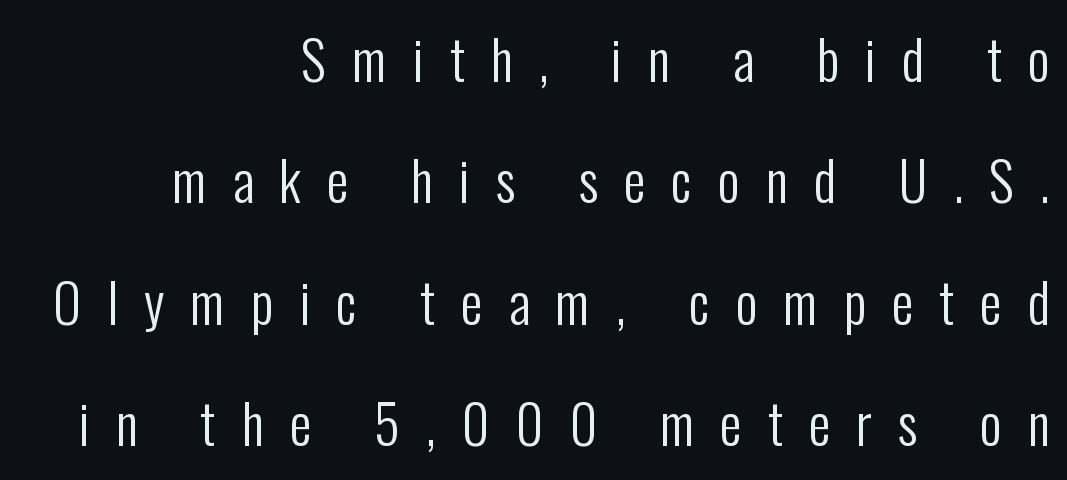
In CSS terms this would be text-align: right. The designer went with a sans here, leaving each stem footless. This is roman type, the default non-slanted kind. Does extra space separate the letters? Yes, quite a lot of it. Horizontal bands of white between lines are thick stripes. No heavy texture on the line: the type isn't bold.
